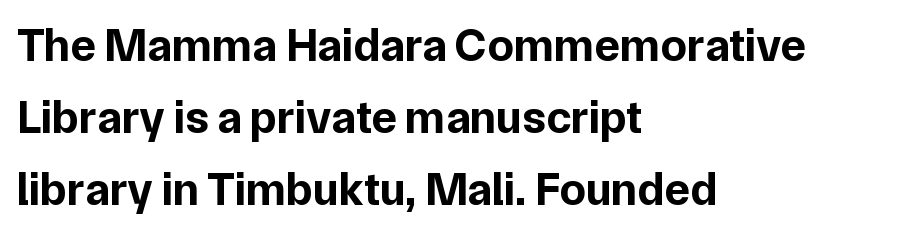
{"serif": "no", "italic": "no", "bold": "yes", "weight": "bold", "width": "normal", "stroke_contrast": "low", "x_height": "medium", "monospaced": "no", "underline": "no", "align": "left", "line_spacing": "normal", "line_spacing_ratio": 1.53, "letter_spacing": "normal", "letter_spacing_em": 0.0, "glyph_px": 47}
